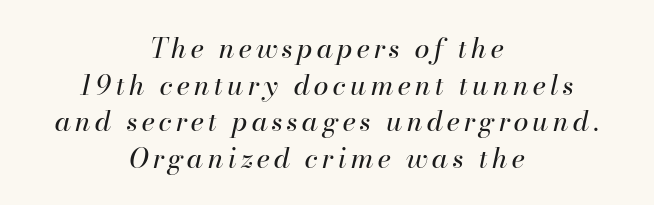
The image shows 27 px text type, italic (leaning right); set centered, normal line spacing (1.36x), not underlined.
